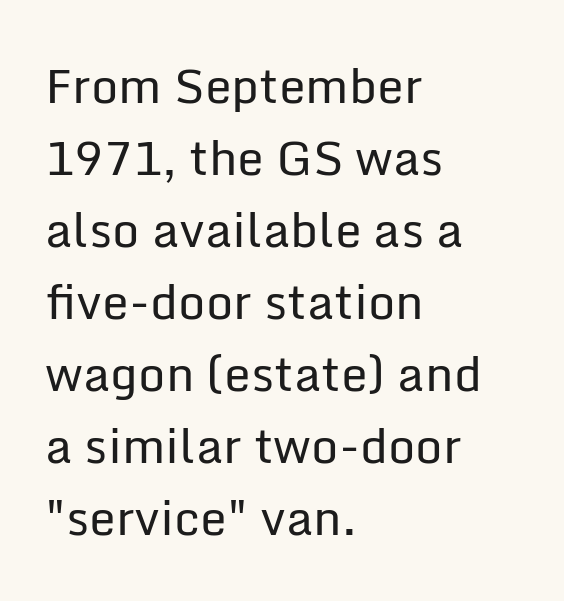
{"serif": "no", "italic": "no", "bold": "no", "weight": "regular", "width": "normal", "stroke_contrast": "low", "x_height": "medium", "monospaced": "no", "underline": "no", "align": "left", "line_spacing": "normal", "line_spacing_ratio": 1.5, "letter_spacing": "normal", "letter_spacing_em": 0.0, "glyph_px": 48}
